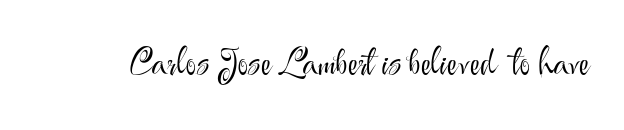
{"serif": "no", "bold": "no", "weight": "light", "width": "normal", "stroke_contrast": "medium", "x_height": "small", "monospaced": "no", "underline": "no", "letter_spacing": "normal", "letter_spacing_em": 0.0, "glyph_px": 36}
